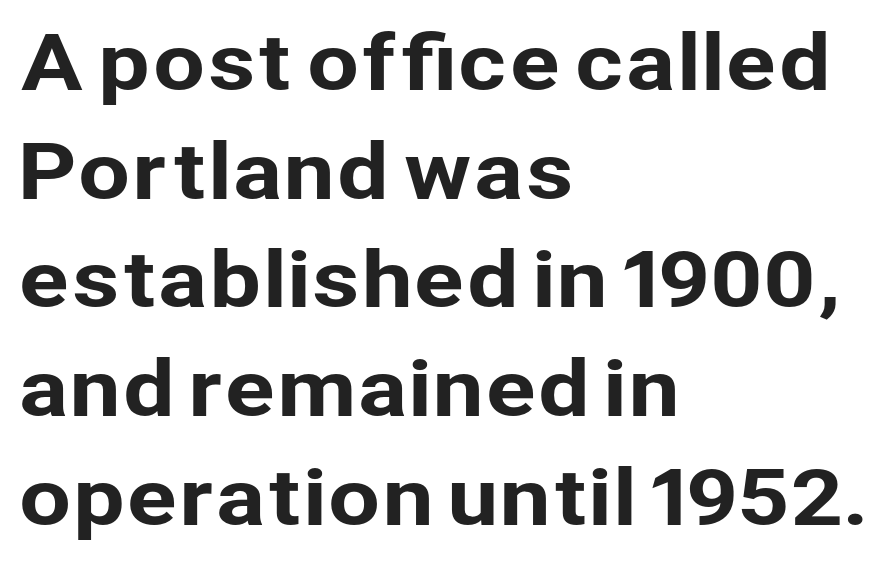
Type style note: lacks serifs. Do the characters align in a grid? No, the font is proportional. Where is the straight margin? On the left. No word sits above an underline. Compared with typical paragraphs, the rows here are spaced about the same.
